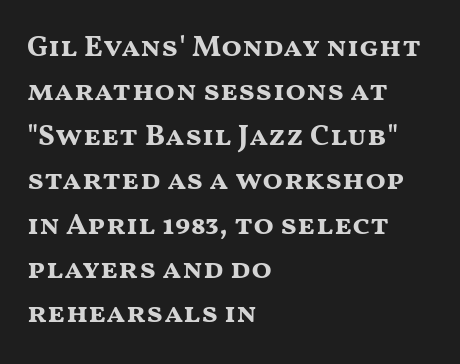
{"serif": "no", "italic": "no", "bold": "yes", "weight": "bold", "width": "wide", "stroke_contrast": "medium", "x_height": "medium", "monospaced": "no", "underline": "no", "align": "left", "line_spacing": "normal", "line_spacing_ratio": 1.48, "letter_spacing": "normal", "letter_spacing_em": 0.0, "glyph_px": 30}
